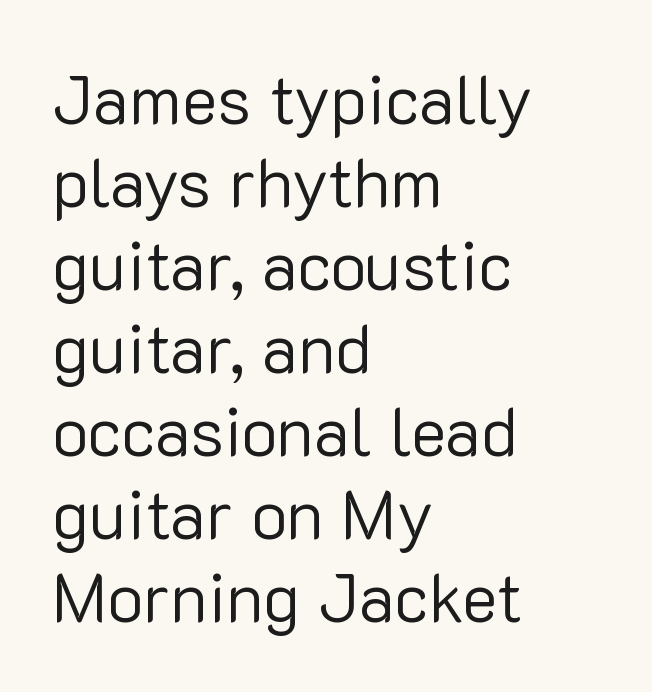
Looks like regular typesetting: each glyph gets only the width it needs. Between one letter and the next there's only the usual sliver of space. Summary of weight: not heavy and not bold. This sample is left-justified, so line endings fall wherever the words run out. This sample uses an upright cut, with every glyph sitting square on the baseline. Examine the stroke ends and you'll find no serifs.
